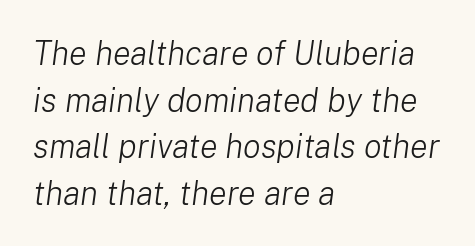
Q: Is the text bold? A: No.
Q: Is the text italic (slanted)? A: Yes, it leans right by about 8 degrees.
Q: Is the text underlined? A: No.
Q: How is the paragraph aligned? A: Left-aligned.
Q: Is the spacing between letters normal or unusually wide? A: Normal.
Q: Is the spacing between lines tight, normal or loose? A: Normal.
Q: Width (condensed, normal, or wide)? A: Normal.
Q: Stroke contrast? A: Low.
Q: x-height? A: Medium.
Q: Monospaced? A: No.
